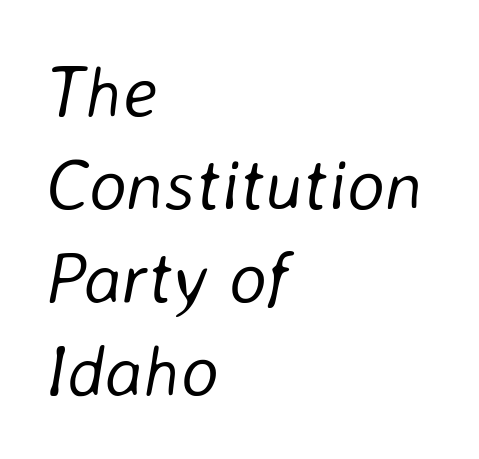
{"italic": "yes", "lean": "right", "slant_degrees": 8, "bold": "no", "weight": "light", "width": "normal", "stroke_contrast": "low", "x_height": "medium", "monospaced": "no", "underline": "no", "align": "left", "line_spacing": "normal", "line_spacing_ratio": 1.29, "letter_spacing": "normal", "letter_spacing_em": 0.0, "glyph_px": 72}
